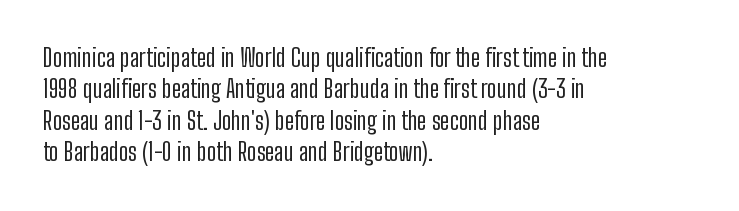
{"italic": "no", "bold": "no", "underline": "no", "align": "left", "line_spacing": "normal", "line_spacing_ratio": 1.31, "letter_spacing": "normal", "letter_spacing_em": 0.0, "glyph_px": 24}
